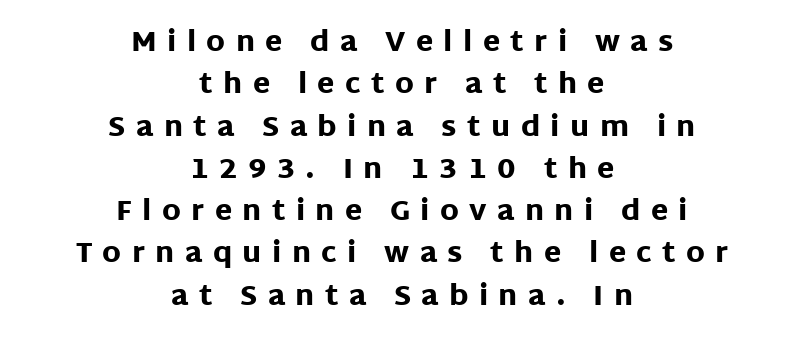
{"serif": "no", "italic": "no", "bold": "yes", "weight": "heavy", "width": "normal", "stroke_contrast": "low", "x_height": "large", "monospaced": "no", "underline": "no", "align": "center", "line_spacing": "normal", "line_spacing_ratio": 1.51, "letter_spacing": "wide", "letter_spacing_em": 0.37, "glyph_px": 28}
